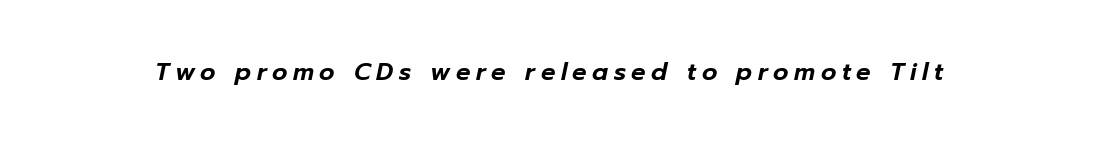
It's the slanting kind of type. Letters rest on an invisible, unmarked baseline. The line texture is sparse and dotted thanks to wide tracking.
